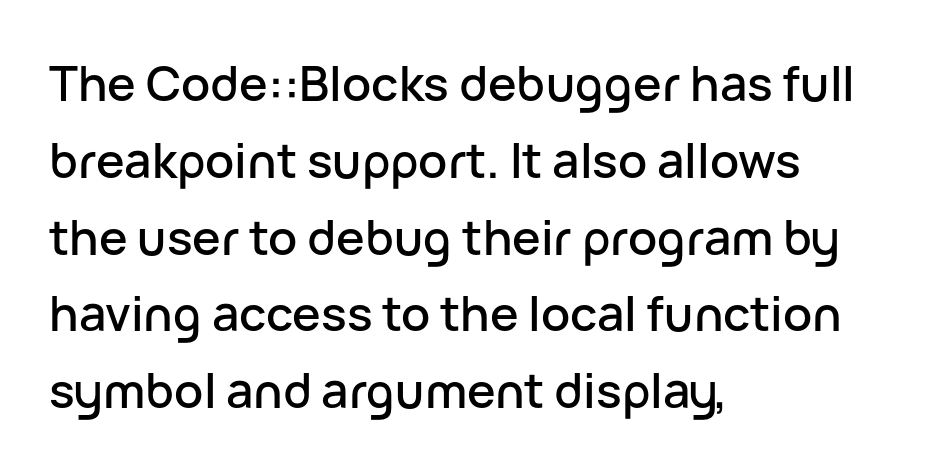
The image shows 48 px sans-serif type, upright; set left-aligned, normal line spacing (1.6x), normal letter spacing, not underlined; low stroke contrast and a medium x-height.
